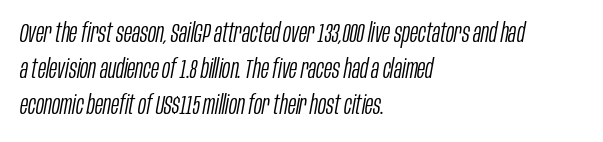
The image shows 27 px text type, italic (leaning right); set left-aligned, normal line spacing (1.34x), normal letter spacing, not underlined.
